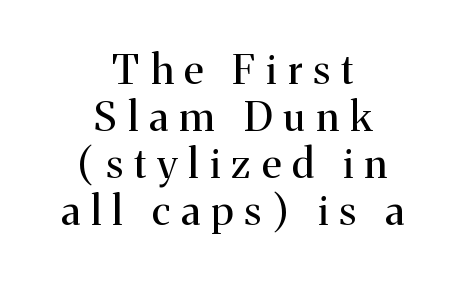
Q: Is the text bold? A: No.
Q: Is the text italic (slanted)? A: No, it is upright.
Q: Is the typeface a serif or a sans-serif typeface? A: Serif.
Q: Is the text underlined? A: No.
Q: How is the paragraph aligned? A: Centered.
Q: Is the spacing between letters normal or unusually wide? A: Unusually wide.
Q: Is the spacing between lines tight, normal or loose? A: Tight.
Q: Width (condensed, normal, or wide)? A: Normal.
Q: Stroke contrast? A: Medium.
Q: x-height? A: Medium.
Q: Monospaced? A: No.
